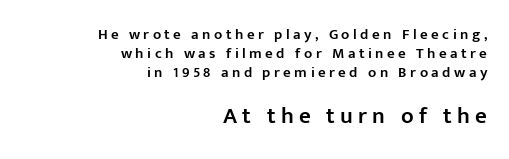
{"italic": "no", "bold": "semi", "underline": "no", "align": "right", "line_spacing": "normal", "line_spacing_ratio": 1.26, "letter_spacing": "wide", "letter_spacing_em": 0.23, "larger_block": "second", "size_ratio": 1.53, "glyph_px": 23}
